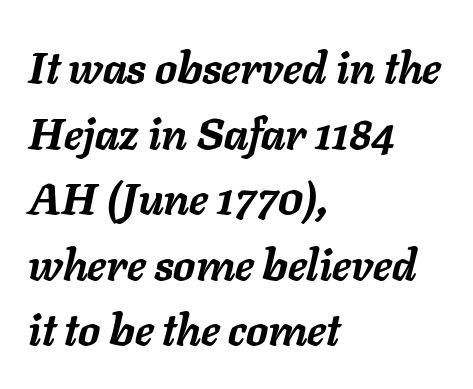
Does the weight exceed regular? Yes, all the way to bold. The tracking reads as untouched default to a designer's eye. You can tell it's italic because the verticals aren't actually vertical. Proportional: the letters do not fall into vertical columns. Glance below the letters and you will spot only blank space. This rendering uses left alignment, leaving the right contour irregular.
